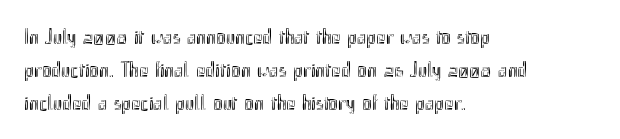
{"italic": "no", "underline": "no", "align": "left", "line_spacing": "normal", "line_spacing_ratio": 1.49, "letter_spacing": "normal", "letter_spacing_em": 0.0, "glyph_px": 22}
